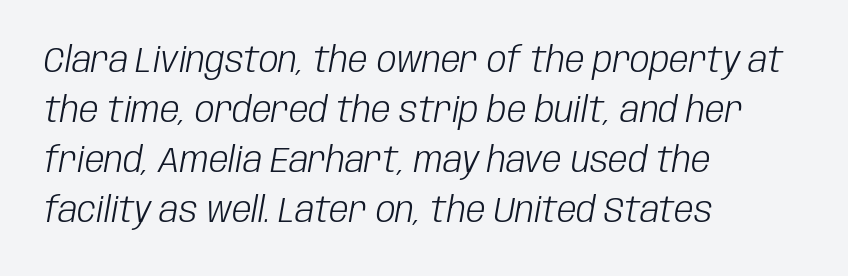
Q: Is the text bold? A: No.
Q: Is the text italic (slanted)? A: Yes, it leans right by about 10 degrees.
Q: Is the text underlined? A: No.
Q: How is the paragraph aligned? A: Left-aligned.
Q: Is the spacing between letters normal or unusually wide? A: Normal.
Q: Is the spacing between lines tight, normal or loose? A: Normal.
Q: Width (condensed, normal, or wide)? A: Condensed.
Q: Stroke contrast? A: Low.
Q: x-height? A: Large.
Q: Monospaced? A: No.
